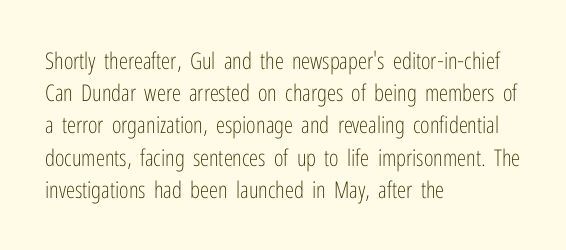
The image shows 23 px text type, upright; set left-aligned, normal line spacing (1.4x), normal letter spacing, not underlined.
